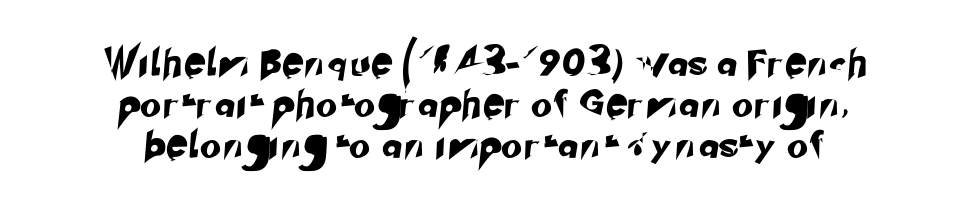
Q: Is the text underlined? A: No.
Q: How is the paragraph aligned? A: Centered.
Q: Is the spacing between letters normal or unusually wide? A: Unusually wide.
Q: Is the spacing between lines tight, normal or loose? A: Normal.
